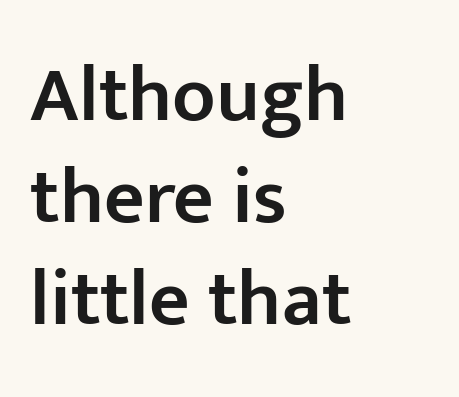
{"serif": "no", "italic": "no", "bold": "semi", "weight": "semibold", "width": "normal", "stroke_contrast": "low", "x_height": "medium", "monospaced": "no", "underline": "no", "align": "left", "line_spacing": "normal", "line_spacing_ratio": 1.29, "letter_spacing": "normal", "letter_spacing_em": 0.0, "glyph_px": 79}
